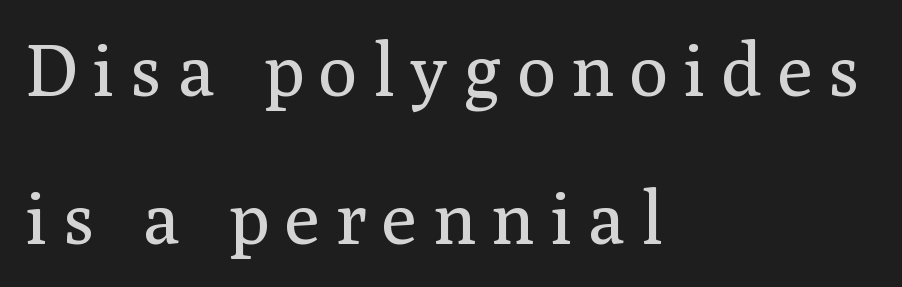
{"serif": "yes", "italic": "no", "bold": "no", "weight": "regular", "width": "normal", "stroke_contrast": "medium", "x_height": "medium", "monospaced": "no", "underline": "no", "align": "left", "line_spacing": "loose", "line_spacing_ratio": 2.03, "letter_spacing": "wide", "letter_spacing_em": 0.21, "glyph_px": 73}
